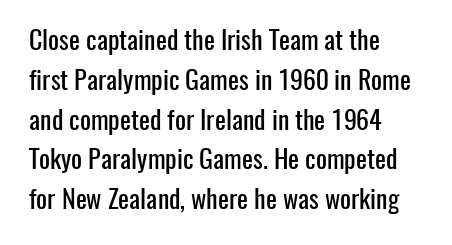
How would I describe the line gaps? Plain and ordinary. Does extra space separate the letters? No, they use regular spacing. These lines stack with their left ends in a neat column. Underlining? Definitely not there. Quick note: not italic, upright.
